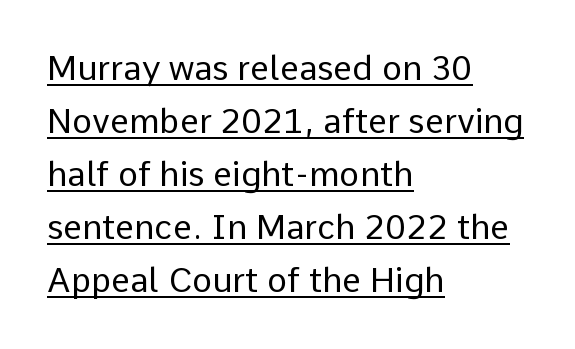
Q: Is the text bold? A: No.
Q: Is the text italic (slanted)? A: No, it is upright.
Q: Is the typeface a serif or a sans-serif typeface? A: Sans-serif.
Q: Is the text underlined? A: Yes.
Q: How is the paragraph aligned? A: Left-aligned.
Q: Is the spacing between letters normal or unusually wide? A: Normal.
Q: Is the spacing between lines tight, normal or loose? A: Normal.
Q: Width (condensed, normal, or wide)? A: Normal.
Q: Stroke contrast? A: Low.
Q: x-height? A: Medium.
Q: Monospaced? A: No.
